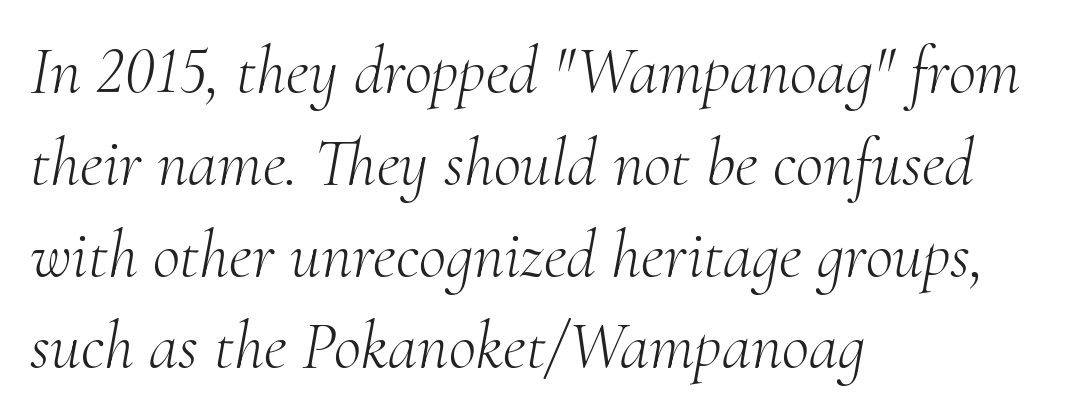
{"serif": "yes", "italic": "yes", "lean": "right", "slant_degrees": 10, "bold": "no", "weight": "light", "width": "normal", "stroke_contrast": "medium", "x_height": "small", "monospaced": "no", "underline": "no", "align": "left", "line_spacing": "normal", "line_spacing_ratio": 1.37, "letter_spacing": "normal", "letter_spacing_em": 0.0, "glyph_px": 67}
